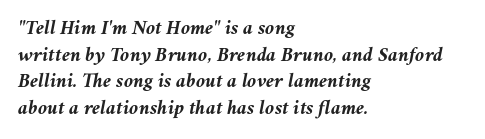
The typesetting leans heavy: a genuine bold. These lines stack with their left ends in a neat column. The face used here has a pronounced slope to its letters. Only glyphs here, with clear space below each row.
